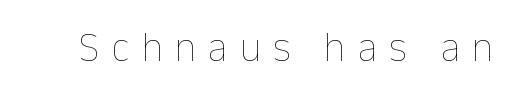
Note the varied advance widths — an 'i' is clearly narrower than an 'm'. Glyph-to-glyph distance is far greater than everyday printed text. Upright lettering throughout. Is this a heavy cut? Hardly; it is regular or lighter. The gap between lines stays unmarked.
